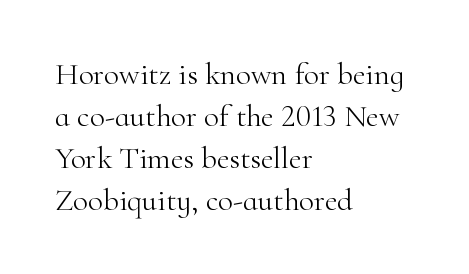
The image shows 31 px light serif type, upright; set left-aligned, normal line spacing (1.35x), normal letter spacing, not underlined; high stroke contrast and a small x-height.
